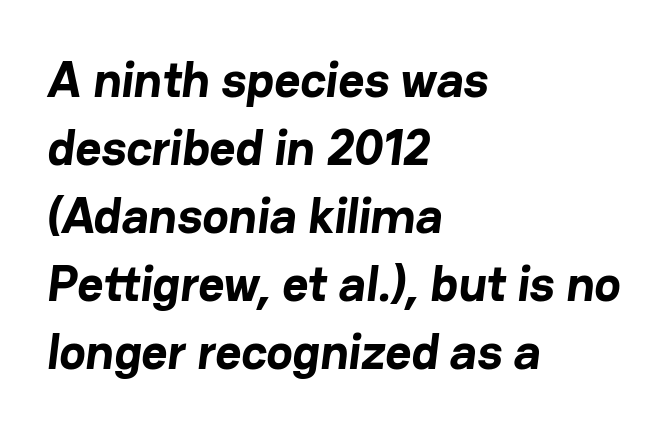
Descender tails drop into unmarked territory. The rendering uses a moderate line-height, typical for paragraphs. Examine the stroke ends and you'll find no serifs. Varying glyph widths throughout — classic text-font behaviour.
